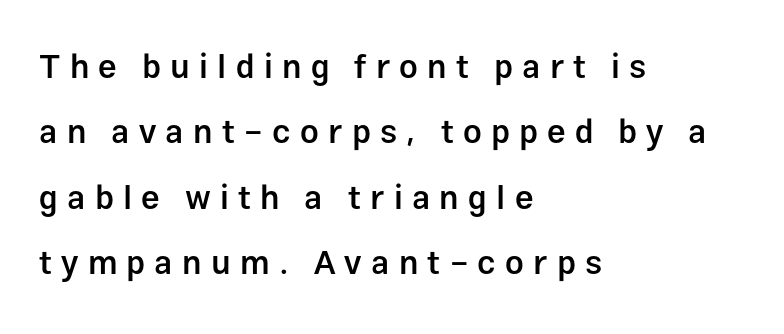
This is moderately heavy type, rendered in semibold. Unlike a traditional serif, this face leaves its strokes unadorned. Is this a fixed-width face? No — the glyphs have proportional, varying widths. Notice how the passage keeps a crisp vertical edge on the left only. You could only call the tracking loose — the letters float apart. The specimen reads as upright at a glance.
